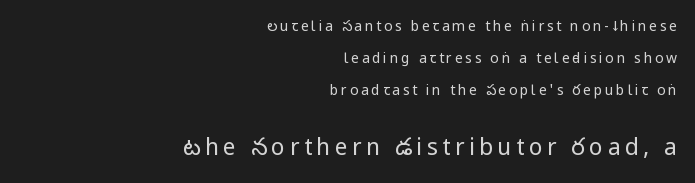
The composition opens small and finishes big. Stems here are at most as thick as an everyday book face. Horizontal bands of white between lines are thick stripes. One-word summary of the alignment: right.
